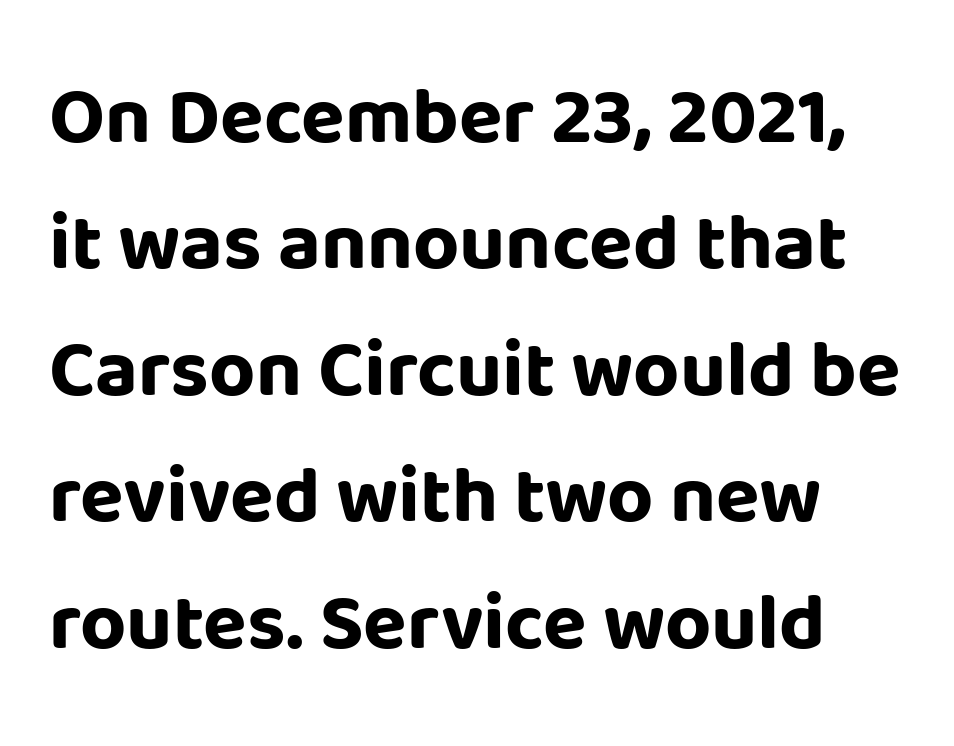
The image shows 80 px bold sans-serif type, upright; set normal line spacing (1.58x), normal letter spacing, not underlined; low stroke contrast and a large x-height.
